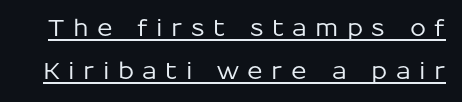
The image shows 23 px text type, upright; set line spacing 1.89x, unusually wide letter spacing (+0.36 em), underlined.
